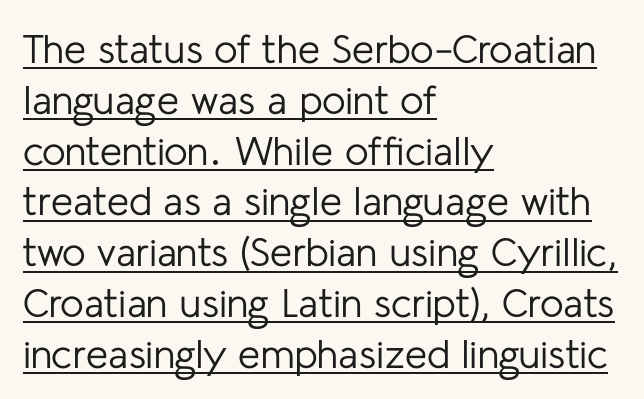
The lines in this sample share a left origin and differ only in where they stop. Each letter keeps its own natural width here, so spacing adapts to shape. The characters are drawn with everyday or finer stroke widths. This is the regular roman posture of the typeface. Inter-character spacing is left at the font's built-in metrics. Honestly, the row spacing looks completely unremarkable.
